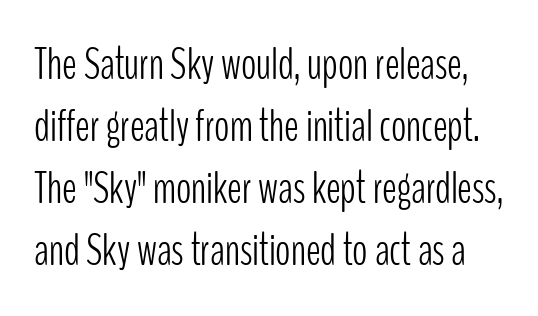
The image shows 45 px light, condensed sans-serif type, upright; set normal line spacing (1.38x), normal letter spacing, not underlined; low stroke contrast and a medium x-height.
